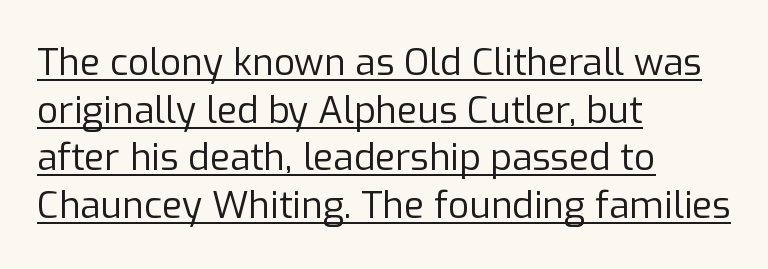
The image shows 37 px regular-weight sans-serif type, upright; set left-aligned, normal line spacing (1.29x), normal letter spacing, underlined; low stroke contrast and a medium x-height.
